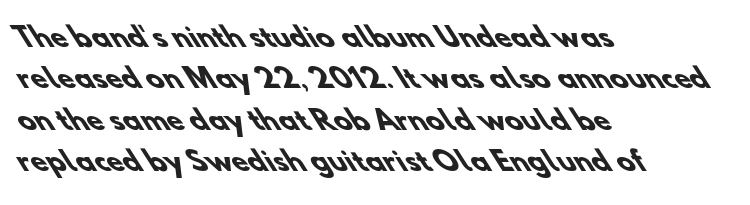
The image shows 26 px bold type; set left-aligned, normal line spacing (1.59x), normal letter spacing, not underlined.
